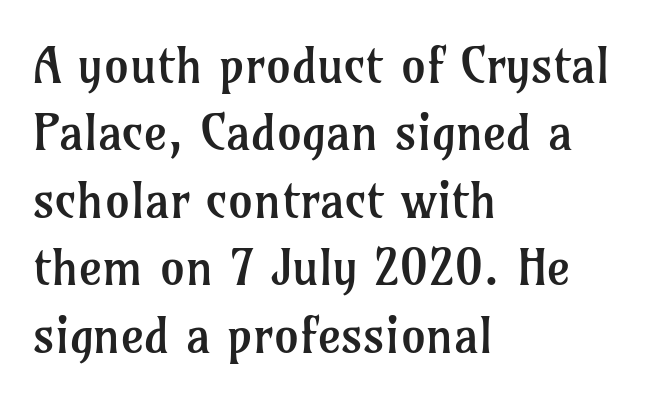
The image shows 50 px regular-weight serif type, upright; set left-aligned, normal line spacing (1.35x), normal letter spacing, not underlined; low stroke contrast and a medium x-height.
